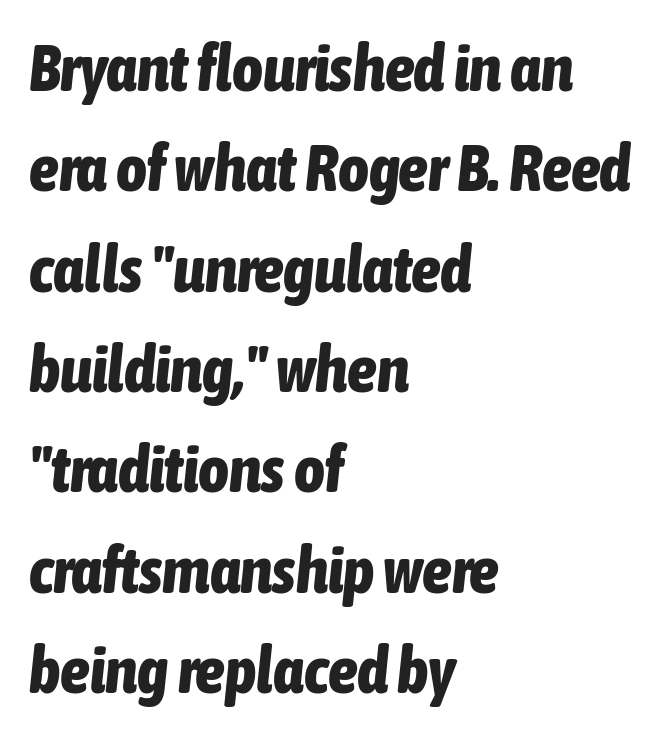
The rendering uses a bold face; every stroke is thick and dark. The ragged edge is on the right, which tells us the setting is flush left. You could not count columns in this text — the font is proportionally spaced. The gaps between neighbouring characters are ordinary and unremarkable.
